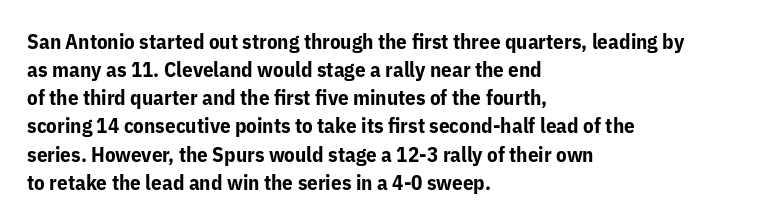
Anything drawn beneath the words? Only blank space. Evenly set lines give the paragraph a standard silhouette. In CSS terms this would be text-align: left. The font's upright variant was chosen for this text. Strokes here are thick enough to call this a true bold.
